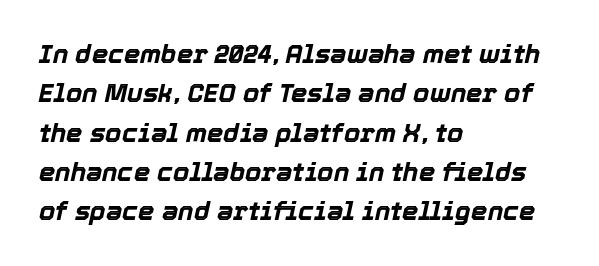
{"italic": "yes", "lean": "right", "slant_degrees": 12, "bold": "yes", "underline": "no", "align": "left", "line_spacing": "normal", "line_spacing_ratio": 1.51, "letter_spacing": "normal", "letter_spacing_em": 0.0, "glyph_px": 26}
